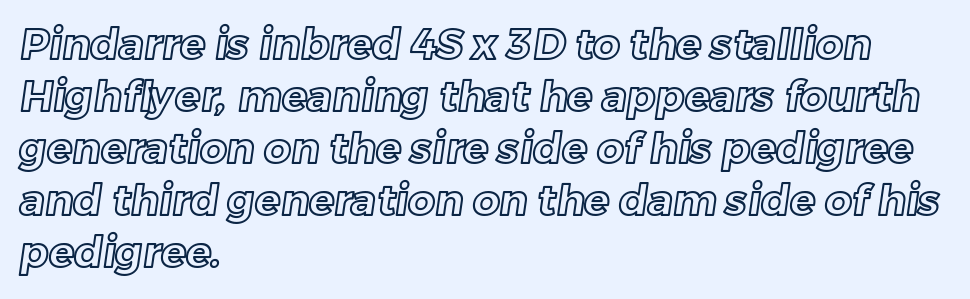
The setting favours the left margin, as ordinary paragraphs usually do. The letterforms sit shoulder to shoulder at normal distance. Has an underline been added? It has not. The rendering uses natural spacing where letterforms have individual widths.
